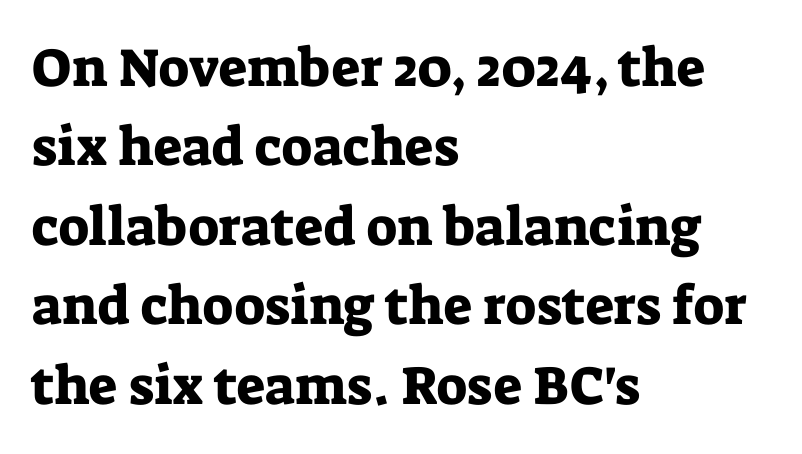
Glance below the letters and you will spot only blank space. The lines sit at an ordinary, default distance from one another. Font category for this specimen: serif. Inter-character spacing is left at the font's built-in metrics. Notice how the passage keeps a crisp vertical edge on the left only. Varying glyph widths throughout — classic text-font behaviour.
